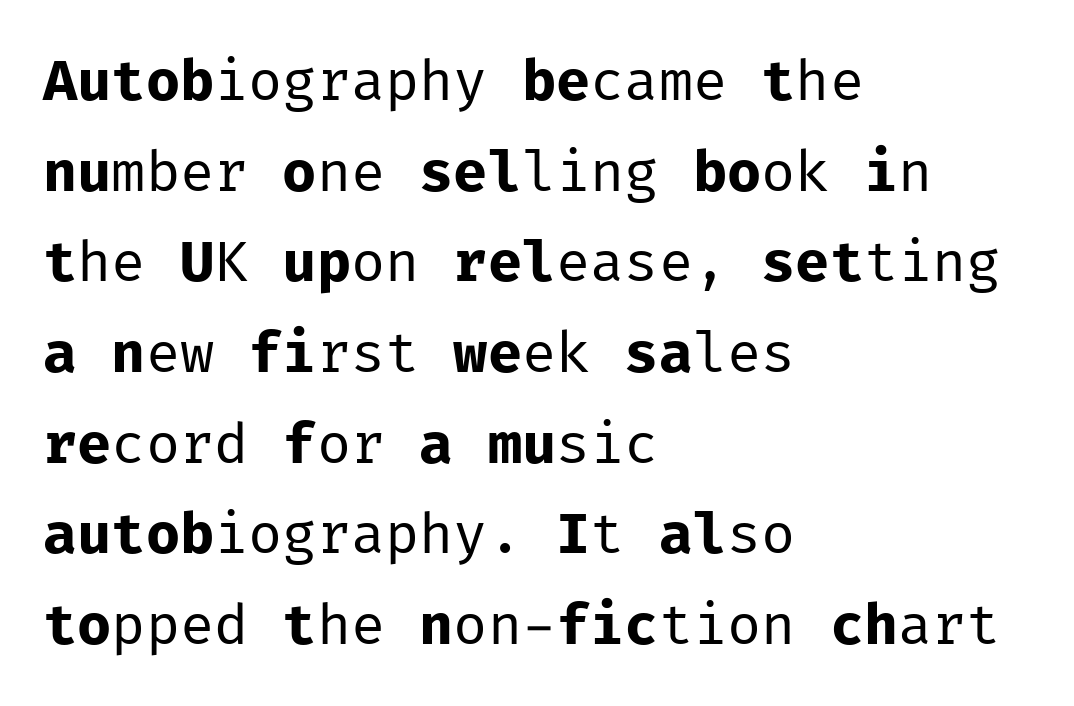
Here the designer chose a console-style face with uniform glyph widths. Note: no serifs on the glyphs. This is not heavy type; no bold has been used. No italicization has been applied; the sample stays upright. A classic flush-left, rag-right setting is used for this passage.
